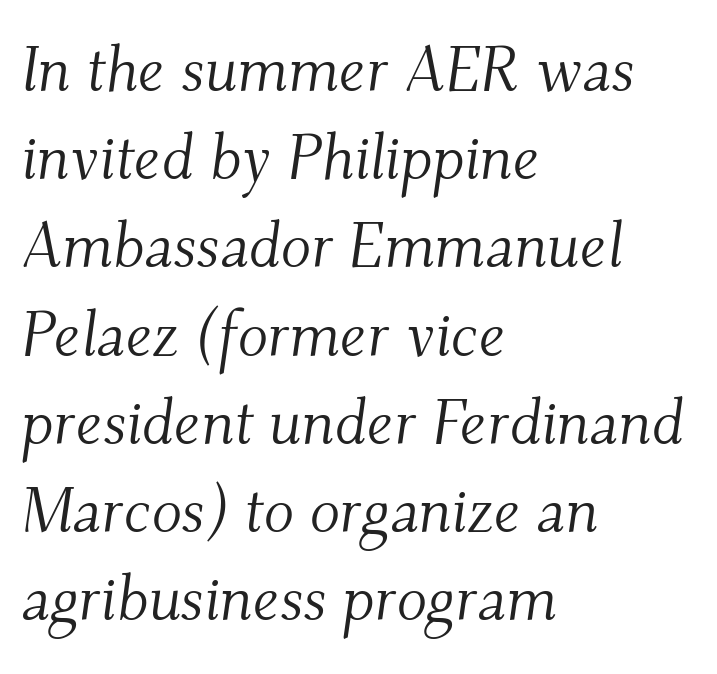
Q: Is the text bold? A: No.
Q: Is the text italic (slanted)? A: Yes, it leans right by about 9 degrees.
Q: Is the typeface a serif or a sans-serif typeface? A: Serif.
Q: Is the text underlined? A: No.
Q: How is the paragraph aligned? A: Left-aligned.
Q: Is the spacing between letters normal or unusually wide? A: Normal.
Q: Is the spacing between lines tight, normal or loose? A: Normal.
Q: Width (condensed, normal, or wide)? A: Normal.
Q: Stroke contrast? A: Medium.
Q: x-height? A: Small.
Q: Monospaced? A: No.
